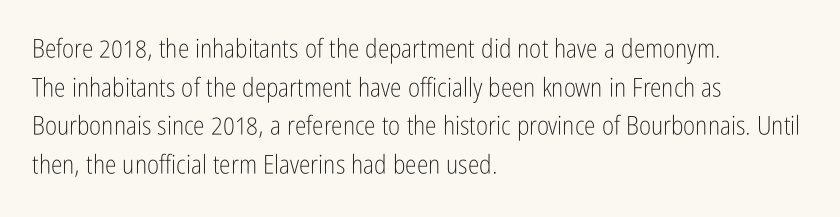
Q: Is the text bold? A: No.
Q: Is the text italic (slanted)? A: No, it is upright.
Q: Is the text underlined? A: No.
Q: How is the paragraph aligned? A: Left-aligned.
Q: Is the spacing between letters normal or unusually wide? A: Normal.
Q: Is the spacing between lines tight, normal or loose? A: Normal.
